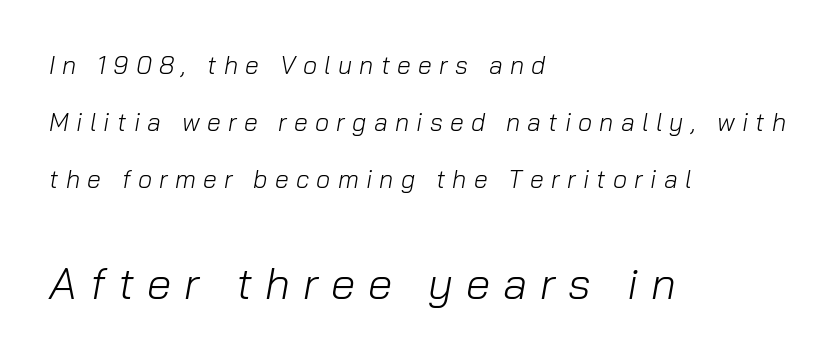
The second block has been scaled up relative to the first. Airy leading. Caption: face not bold, strokes unweighted. Between one letter and the next there's a generous, obvious gap. These lines are rendered in a variable-pitch font.
